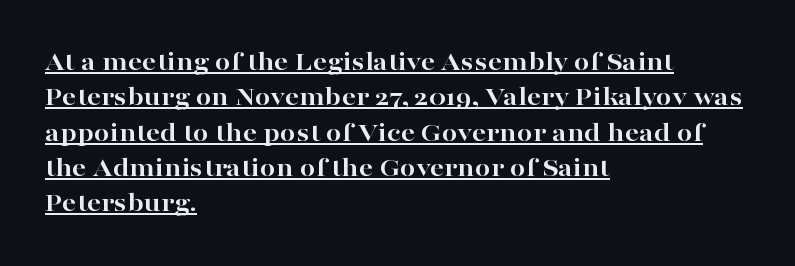
{"serif": "yes", "italic": "no", "bold": "yes", "weight": "bold", "width": "wide", "stroke_contrast": "high", "x_height": "medium", "monospaced": "no", "underline": "yes", "align": "left", "line_spacing": "normal", "line_spacing_ratio": 1.26, "letter_spacing": "normal", "letter_spacing_em": 0.0, "glyph_px": 28}
